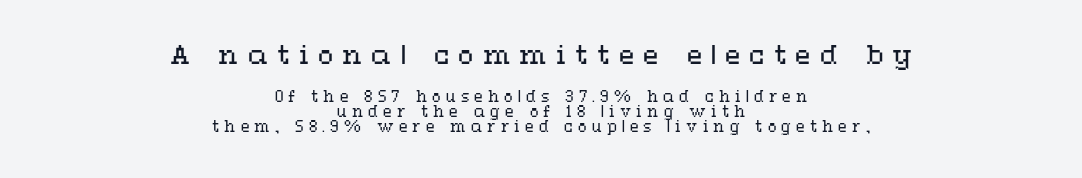
Q: Is the text bold? A: No.
Q: Is the text italic (slanted)? A: No, it is upright.
Q: Is the text underlined? A: No.
Q: How is the paragraph aligned? A: Centered.
Q: Is the spacing between letters normal or unusually wide? A: Unusually wide.
Q: Is the spacing between lines tight, normal or loose? A: Tight.
Q: Which block of text is set in a larger size, the first (top) or the second (bottom)? A: The first (top) one.
